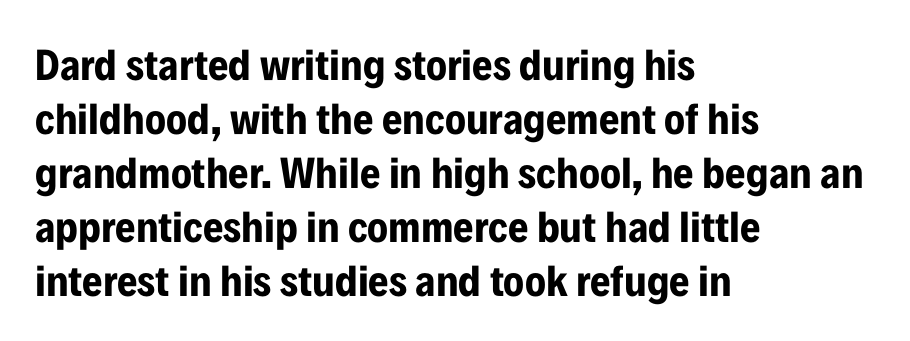
{"serif": "no", "italic": "no", "bold": "yes", "weight": "bold", "width": "condensed", "stroke_contrast": "low", "x_height": "medium", "monospaced": "no", "underline": "no", "align": "left", "line_spacing_ratio": 1.23, "letter_spacing": "normal", "letter_spacing_em": 0.0, "glyph_px": 44}
